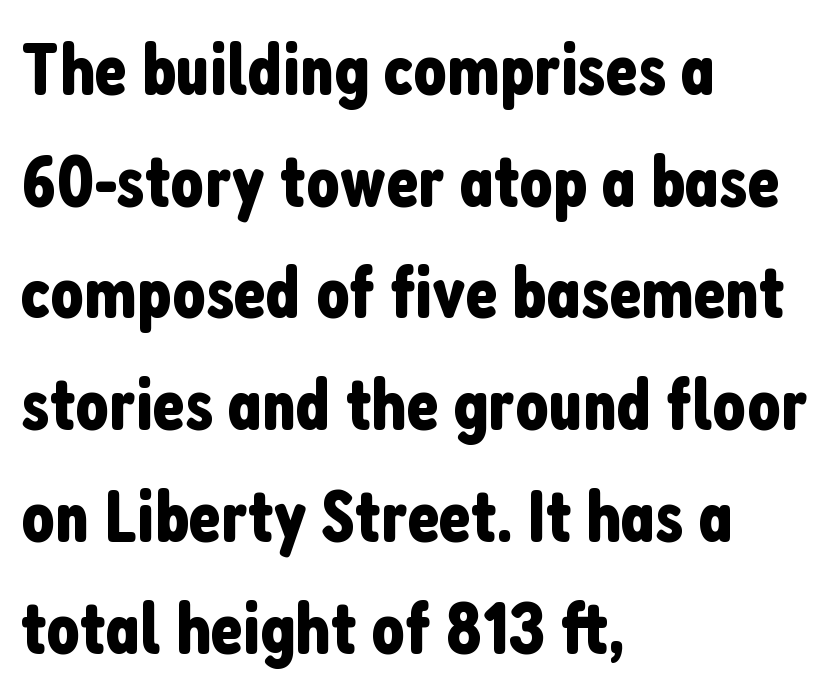
{"serif": "no", "italic": "no", "width": "condensed", "stroke_contrast": "low", "x_height": "medium", "monospaced": "no", "underline": "no", "align": "left", "line_spacing": "normal", "line_spacing_ratio": 1.51, "letter_spacing": "normal", "letter_spacing_em": 0.0, "glyph_px": 74}
